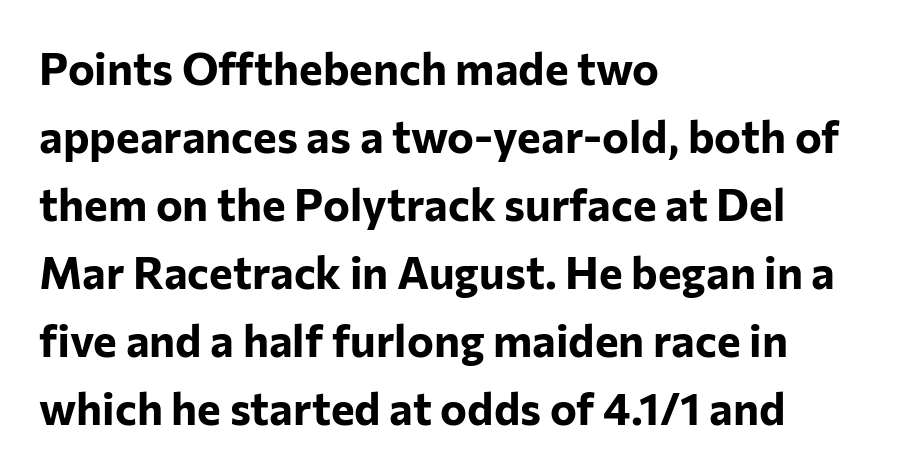
Q: Is the text bold? A: Yes.
Q: Is the text italic (slanted)? A: No, it is upright.
Q: Is the typeface a serif or a sans-serif typeface? A: Sans-serif.
Q: Is the text underlined? A: No.
Q: How is the paragraph aligned? A: Left-aligned.
Q: Is the spacing between letters normal or unusually wide? A: Normal.
Q: Is the spacing between lines tight, normal or loose? A: Normal.
Q: Width (condensed, normal, or wide)? A: Normal.
Q: Stroke contrast? A: Low.
Q: x-height? A: Medium.
Q: Monospaced? A: No.
